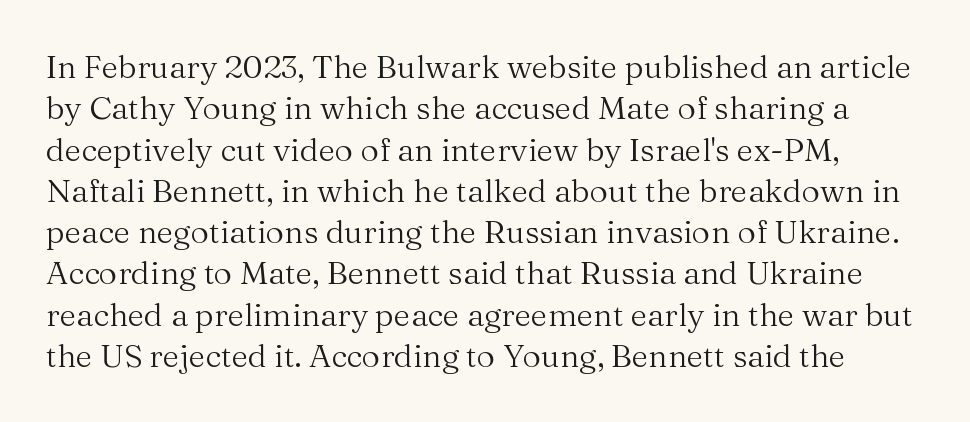
The image shows 32 px regular-weight serif type, upright; set normal line spacing (1.29x), normal letter spacing, not underlined; medium stroke contrast and a medium x-height.
